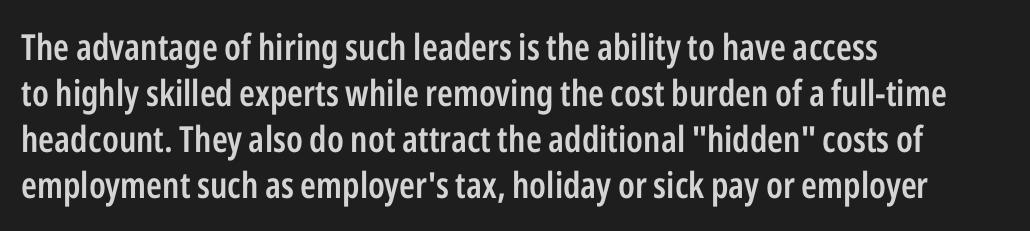
Ordinary non-slanted type is in use. If you measured baseline to baseline, you'd find a middling distance. Each glyph is drawn with semibold strokes, heavier than normal yet not fully bold. Lines of text with bare space underneath.
